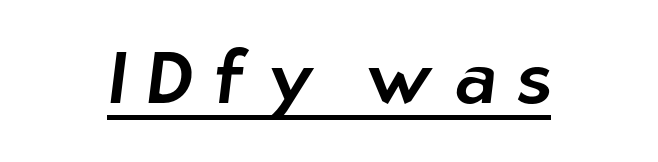
{"serif": "no", "width": "normal", "stroke_contrast": "low", "x_height": "medium", "monospaced": "no", "underline": "yes", "letter_spacing": "wide", "letter_spacing_em": 0.28, "glyph_px": 73}
